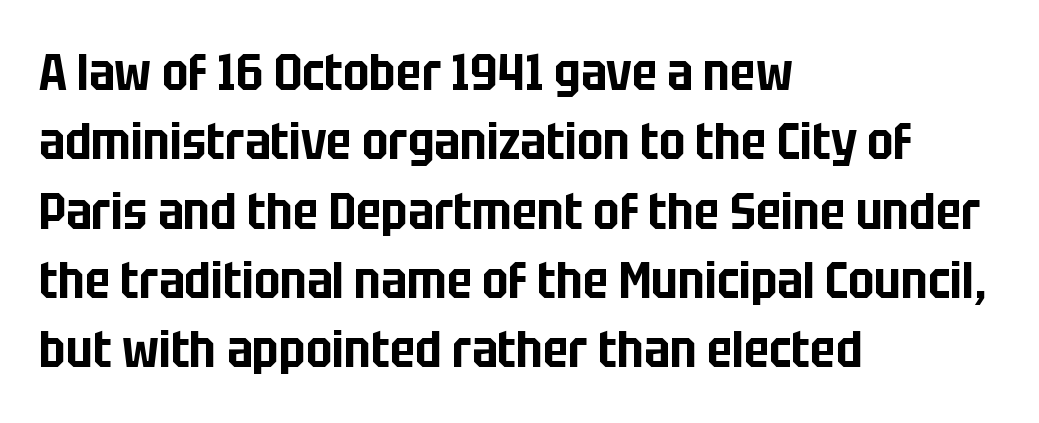
Q: Is the text italic (slanted)? A: No, it is upright.
Q: Is the typeface a serif or a sans-serif typeface? A: Sans-serif.
Q: Is the text underlined? A: No.
Q: How is the paragraph aligned? A: Left-aligned.
Q: Is the spacing between letters normal or unusually wide? A: Normal.
Q: Is the spacing between lines tight, normal or loose? A: Normal.
Q: Width (condensed, normal, or wide)? A: Condensed.
Q: Stroke contrast? A: Low.
Q: x-height? A: Large.
Q: Monospaced? A: No.
